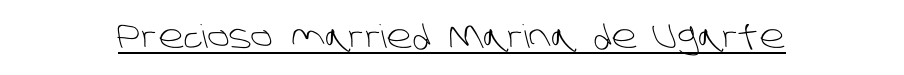
The image shows 32 px light sans-serif type; set normal letter spacing, underlined; low stroke contrast and a large x-height.
